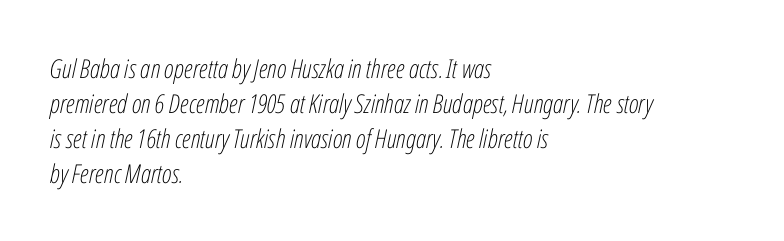
Q: Is the text bold? A: No.
Q: Is the text italic (slanted)? A: Yes, it leans right by about 12 degrees.
Q: Is the text underlined? A: No.
Q: How is the paragraph aligned? A: Left-aligned.
Q: Is the spacing between letters normal or unusually wide? A: Normal.
Q: Is the spacing between lines tight, normal or loose? A: Normal.
